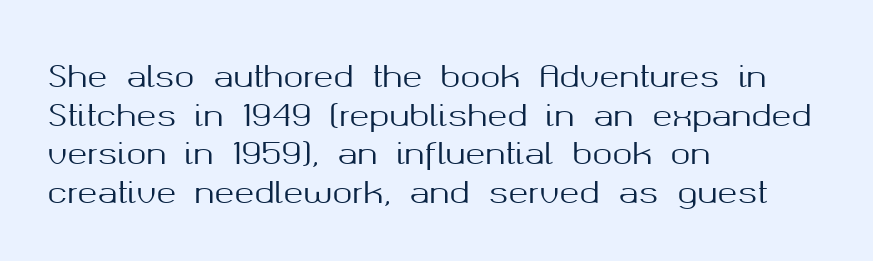
{"serif": "no", "italic": "no", "width": "normal", "stroke_contrast": "medium", "x_height": "medium", "monospaced": "no", "underline": "no", "align": "left", "line_spacing": "normal", "line_spacing_ratio": 1.29, "letter_spacing": "normal", "letter_spacing_em": 0.0, "glyph_px": 30}
